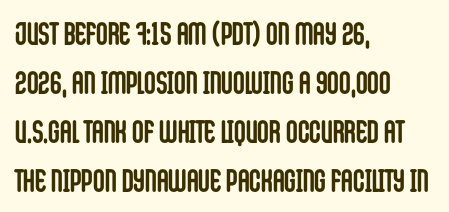
{"serif": "no", "italic": "no", "bold": "yes", "weight": "semibold", "width": "condensed", "stroke_contrast": "low", "x_height": "large", "monospaced": "no", "underline": "no", "align": "left", "line_spacing": "normal", "line_spacing_ratio": 1.53, "letter_spacing": "normal", "letter_spacing_em": 0.0, "glyph_px": 32}
